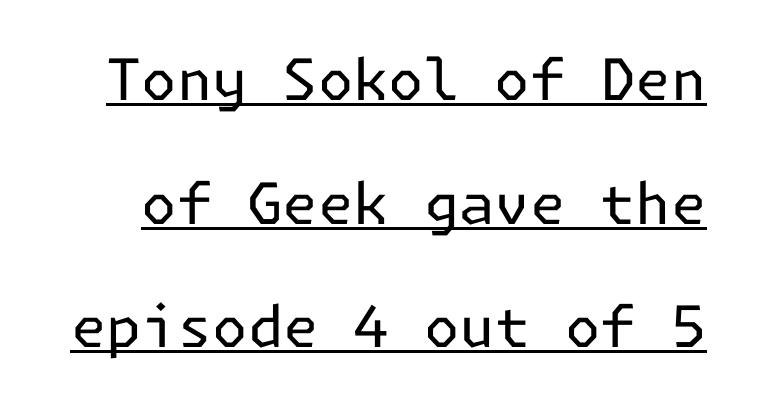
Interline gaps are noticeably wide in this sample. Each line of the rendering has a horizontal stroke beneath the glyphs. Is this a heavy cut? Hardly; it is regular or lighter. Is this a sans? Yes — the strokes have no serifs. Default kerning and tracking; the words read as compact shapes. Nope, not italic — everything's standing straight.
